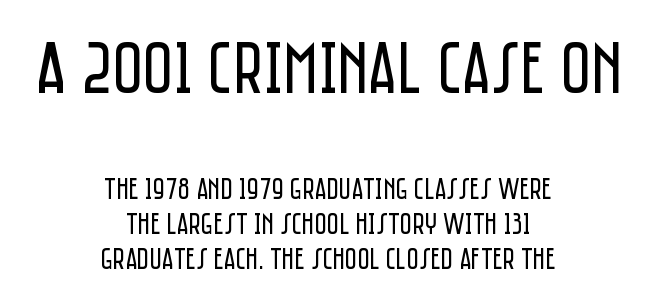
{"serif": "no", "italic": "no", "bold": "no", "weight": "regular", "width": "condensed", "stroke_contrast": "low", "x_height": "large", "monospaced": "no", "underline": "no", "align": "center", "line_spacing_ratio": 1.18, "letter_spacing": "normal", "letter_spacing_em": 0.0, "larger_block": "first", "size_ratio": 2.47, "glyph_px": 74}
